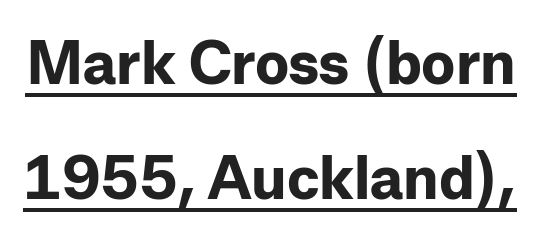
Note the varied advance widths — an 'i' is clearly narrower than an 'm'. A sans-serif font was chosen for this passage. Does the weight exceed regular? Yes, all the way to bold. You can tell it's not italic because the verticals are truly vertical. Somebody hit Ctrl+U on this one — the words are underlined.
